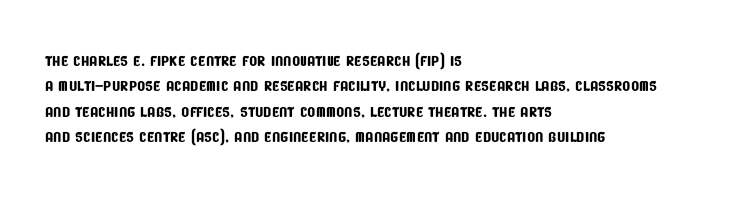
The image shows 21 px text type; set left-aligned, line spacing 1.21x, normal letter spacing, not underlined.
